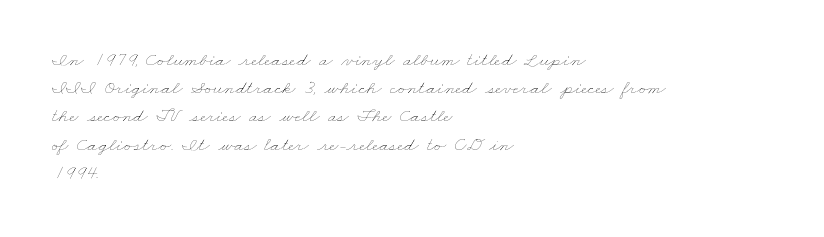
The image shows 20 px text type; set left-aligned, normal line spacing (1.41x), normal letter spacing, not underlined.
